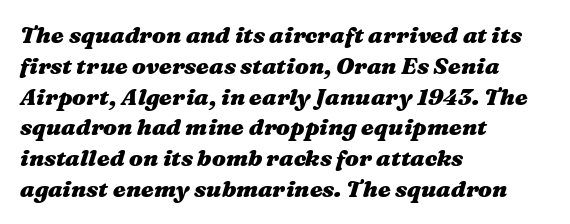
If you drew a line through each stem, it would be angled. If you drew a ruler down the left edge, every line would touch it. The face used here has the dense, thick strokes of a bold. Horizontal bands of white between lines are of average thickness. Does extra space separate the letters? No, they use regular spacing. The baseline area is clear.
